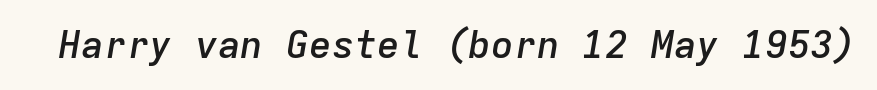
Q: Is the text bold? A: Semi-bold.
Q: Is the text italic (slanted)? A: Yes, it leans right by about 9 degrees.
Q: Is the text underlined? A: No.
Q: Is the spacing between letters normal or unusually wide? A: Normal.
Q: Width (condensed, normal, or wide)? A: Normal.
Q: Stroke contrast? A: Low.
Q: x-height? A: Medium.
Q: Monospaced? A: Yes.
